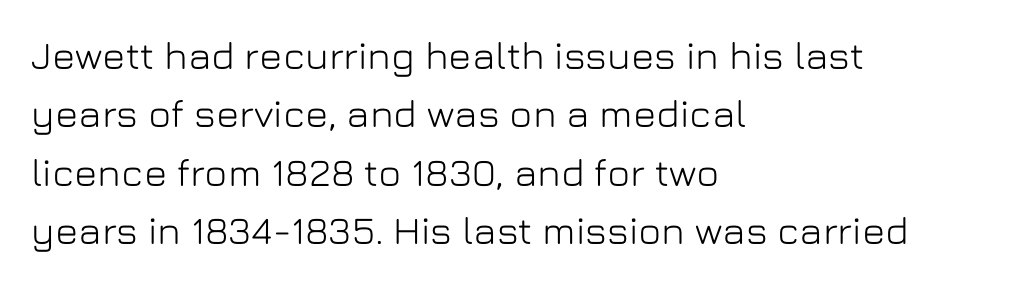
Q: Is the text italic (slanted)? A: No, it is upright.
Q: Is the typeface a serif or a sans-serif typeface? A: Sans-serif.
Q: Is the text underlined? A: No.
Q: How is the paragraph aligned? A: Left-aligned.
Q: Is the spacing between letters normal or unusually wide? A: Normal.
Q: Is the spacing between lines tight, normal or loose? A: Normal.
Q: Width (condensed, normal, or wide)? A: Normal.
Q: Stroke contrast? A: Low.
Q: x-height? A: Medium.
Q: Monospaced? A: No.
